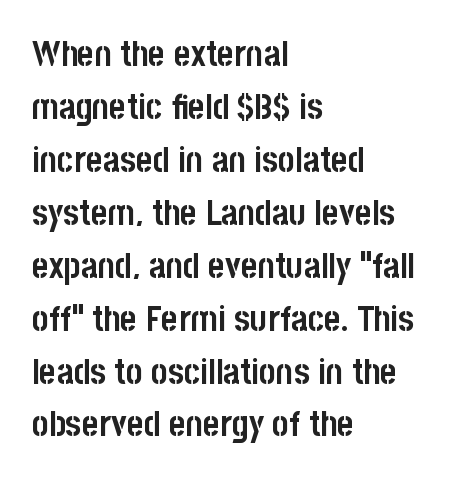
In terms of letterspacing, this is plain default setting. Where is the straight margin? On the left. Note the varied advance widths — an 'i' is clearly narrower than an 'm'. Honestly, there is no underline to notice here at all.
